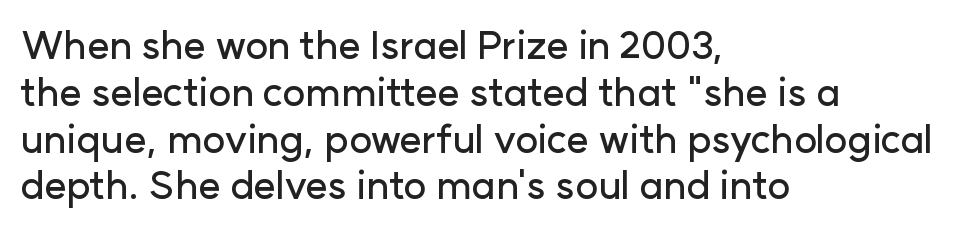
{"serif": "no", "italic": "no", "width": "normal", "stroke_contrast": "low", "x_height": "medium", "monospaced": "no", "underline": "no", "align": "left", "line_spacing_ratio": 1.2, "letter_spacing": "normal", "letter_spacing_em": 0.0, "glyph_px": 39}
